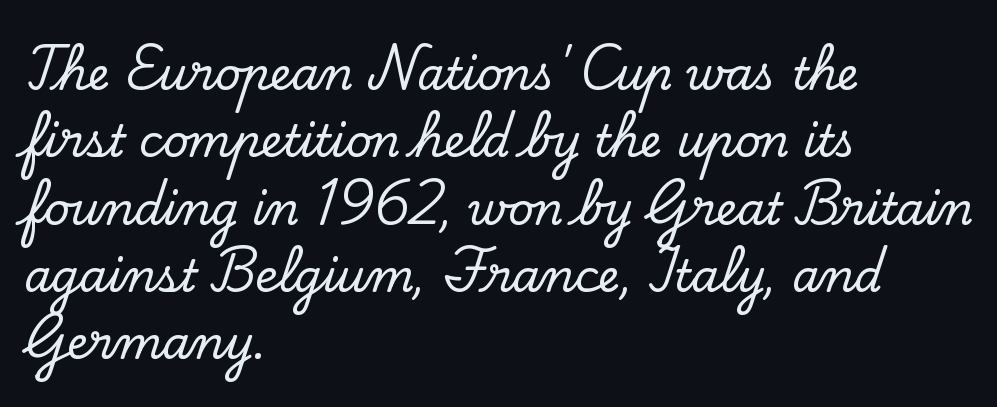
The space beneath each line is pristine and unruled. The letters advance in unequal steps, a hallmark of proportional type. A typesetter would call this leading conventional body-copy spacing. Type style note: has serifs.
